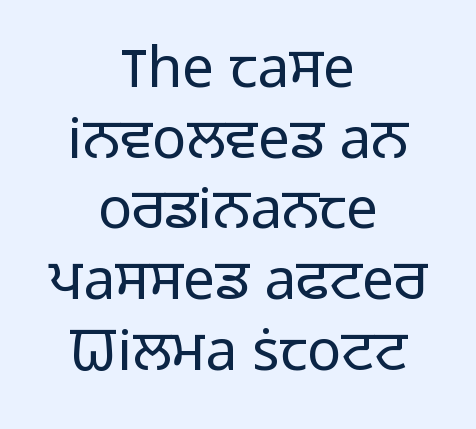
The image shows 57 px light sans-serif type, upright; set centered, line spacing 1.24x, normal letter spacing, not underlined; low stroke contrast and a medium x-height.
